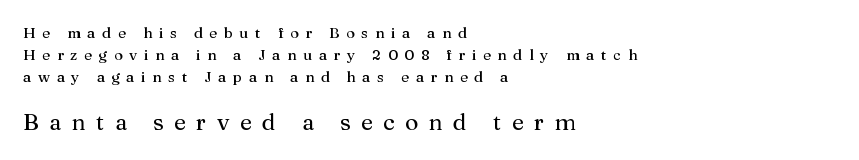
Line starts are locked; line ends wander. Plain, unruled lines of type. Students, observe: this is what conventionally led text looks like. A typesetter would mark this as roman, not italic. The composition opens small and finishes big.
